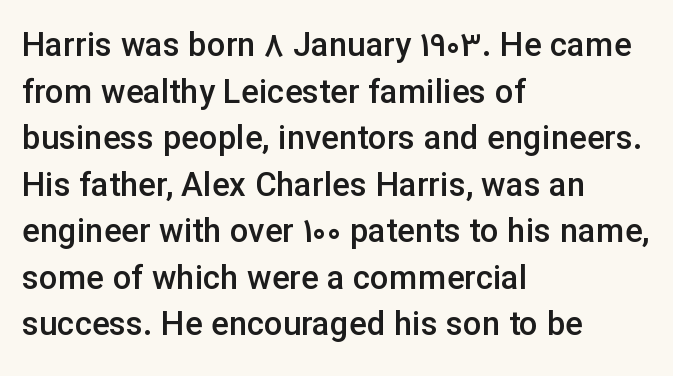
{"serif": "no", "italic": "no", "bold": "semi", "weight": "semibold", "width": "normal", "stroke_contrast": "low", "x_height": "medium", "monospaced": "no", "underline": "no", "align": "left", "line_spacing": "normal", "line_spacing_ratio": 1.41, "letter_spacing": "normal", "letter_spacing_em": 0.0, "glyph_px": 33}
